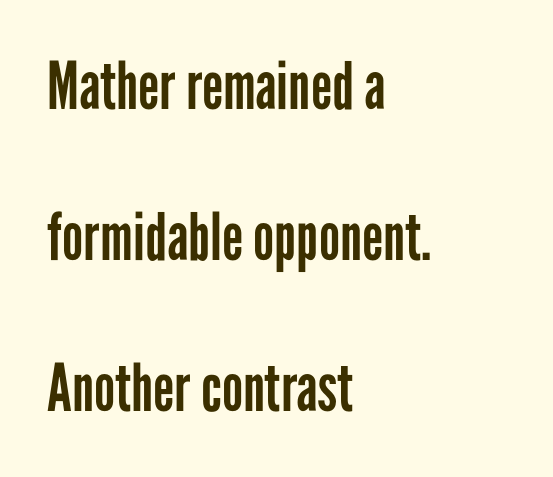
{"serif": "no", "italic": "no", "bold": "no", "weight": "regular", "width": "condensed", "stroke_contrast": "low", "x_height": "medium", "monospaced": "no", "underline": "no", "align": "left", "line_spacing": "loose", "line_spacing_ratio": 2.29, "letter_spacing": "normal", "letter_spacing_em": 0.0, "glyph_px": 66}
